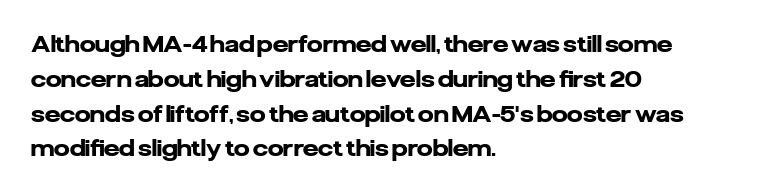
The image shows 22 px bold type, upright; set left-aligned, normal line spacing (1.58x), normal letter spacing, not underlined.
